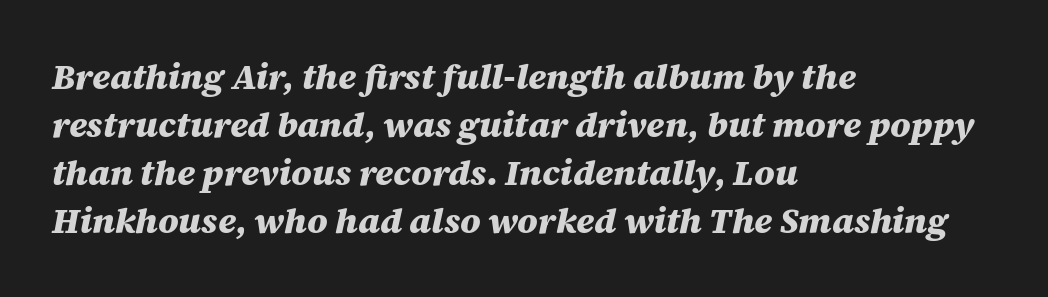
{"italic": "yes", "lean": "right", "slant_degrees": 12, "bold": "yes", "weight": "heavy", "width": "normal", "stroke_contrast": "medium", "x_height": "large", "monospaced": "no", "underline": "no", "align": "left", "line_spacing": "normal", "line_spacing_ratio": 1.37, "letter_spacing": "normal", "letter_spacing_em": 0.0, "glyph_px": 35}
